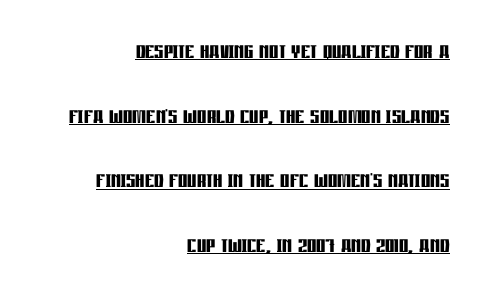
Q: Is the text bold? A: Yes.
Q: Is the text italic (slanted)? A: No, it is upright.
Q: Is the typeface a serif or a sans-serif typeface? A: Sans-serif.
Q: Is the text underlined? A: Yes.
Q: How is the paragraph aligned? A: Right-aligned.
Q: Is the spacing between letters normal or unusually wide? A: Normal.
Q: Is the spacing between lines tight, normal or loose? A: Loose.
Q: Width (condensed, normal, or wide)? A: Condensed.
Q: Stroke contrast? A: Low.
Q: x-height? A: Large.
Q: Monospaced? A: No.
